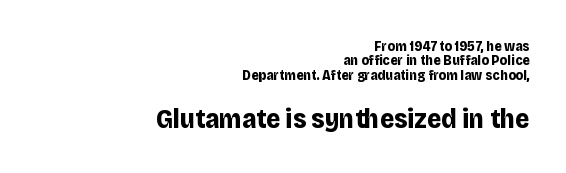
Size hierarchy here favors the trailing block over the leading one. Emphasis by weight is at full strength: bold. The font's upright variant was chosen for this text. Leading is clearly below the norm, producing a dense column. Lines of text with bare space underneath.
